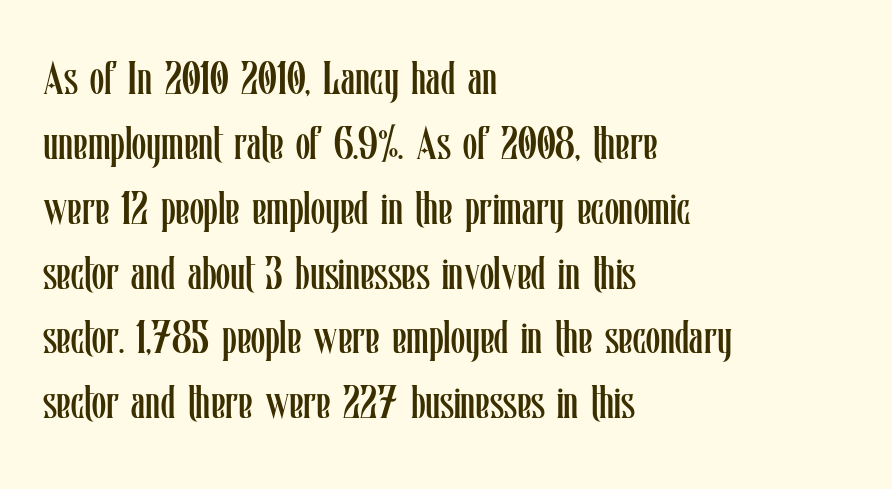
{"italic": "no", "bold": "no", "weight": "regular", "width": "condensed", "stroke_contrast": "low", "x_height": "medium", "monospaced": "no", "underline": "no", "align": "left", "line_spacing": "normal", "line_spacing_ratio": 1.41, "letter_spacing": "normal", "letter_spacing_em": 0.0, "glyph_px": 46}
